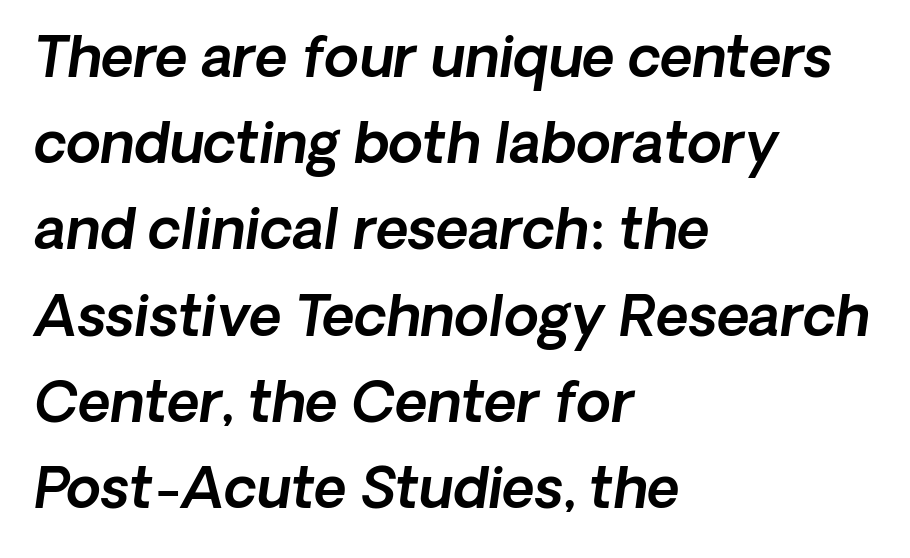
The passage shown is typed in a proportional face where columns would drift. The face used here has a pronounced slope to its letters. Tracking here is standard; glyphs follow each other at the usual distance. Regular leading. No word sits above an underline.
